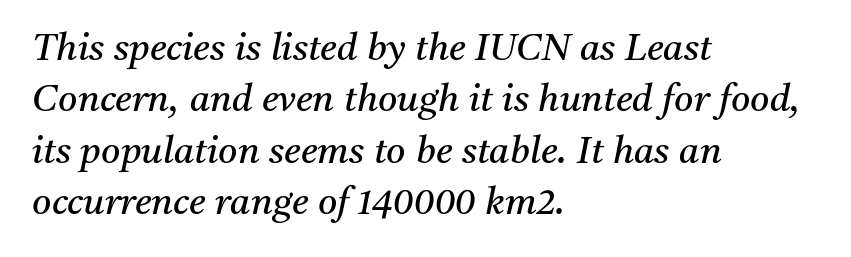
Q: Is the text bold? A: No.
Q: Is the text italic (slanted)? A: Yes, it leans right by about 11 degrees.
Q: Is the typeface a serif or a sans-serif typeface? A: Serif.
Q: Is the text underlined? A: No.
Q: How is the paragraph aligned? A: Left-aligned.
Q: Is the spacing between letters normal or unusually wide? A: Normal.
Q: Is the spacing between lines tight, normal or loose? A: Normal.
Q: Width (condensed, normal, or wide)? A: Normal.
Q: Stroke contrast? A: Medium.
Q: x-height? A: Medium.
Q: Monospaced? A: No.
